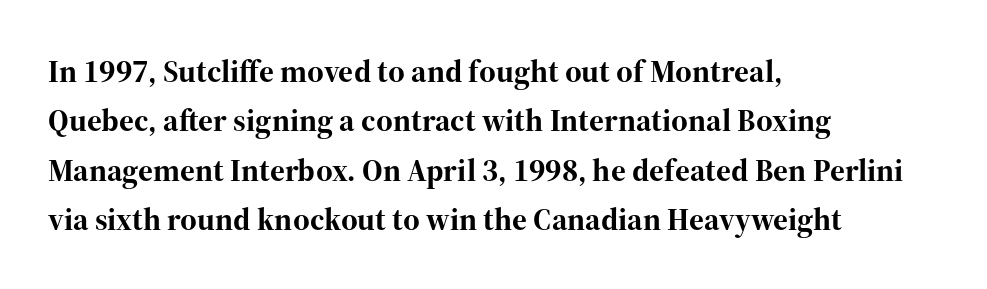
A typesetter would call this proportional, since set widths differ per character. Little horizontal feet cap the strokes, marking this as serif type. Vertical spacing — default. Any mark beneath the type? The region is blank.
